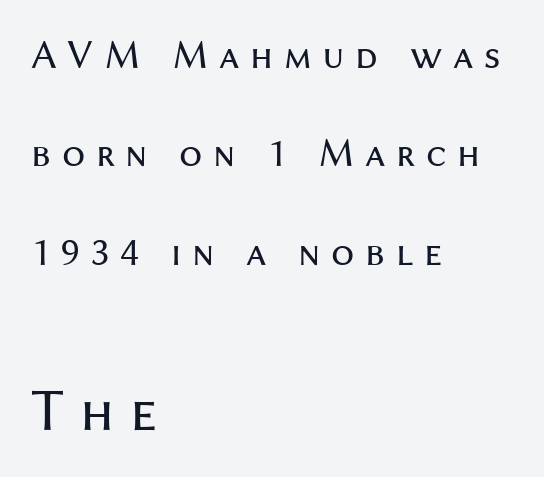
{"serif": "no", "italic": "no", "bold": "no", "weight": "regular", "width": "normal", "stroke_contrast": "medium", "x_height": "medium", "monospaced": "no", "underline": "no", "align": "left", "line_spacing": "loose", "line_spacing_ratio": 2.4, "letter_spacing": "wide", "letter_spacing_em": 0.26, "larger_block": "second", "size_ratio": 1.49, "glyph_px": 61}
